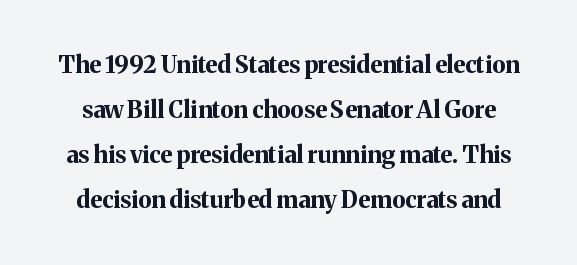
{"italic": "no", "bold": "yes", "underline": "no", "line_spacing": "loose", "line_spacing_ratio": 1.95, "letter_spacing": "normal", "letter_spacing_em": 0.0, "glyph_px": 23}
